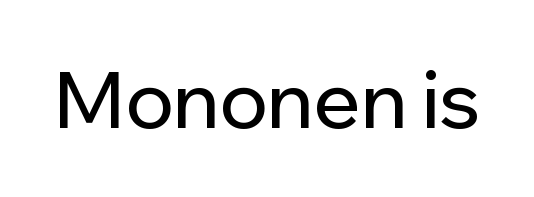
Q: Is the text italic (slanted)? A: No, it is upright.
Q: Is the typeface a serif or a sans-serif typeface? A: Sans-serif.
Q: Is the text underlined? A: No.
Q: Is the spacing between letters normal or unusually wide? A: Normal.
Q: Width (condensed, normal, or wide)? A: Normal.
Q: Stroke contrast? A: Low.
Q: x-height? A: Medium.
Q: Monospaced? A: No.
